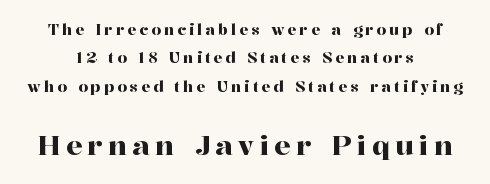
The text block is weighted toward neither margin, spreading evenly from the middle. Each row of text sits above clean, open space. Characters follow at a spacing far wider than the type designer built in. Ordinary non-slanted type is in use. Type size steps up from the first block to the second. Line spacing here is loose.
